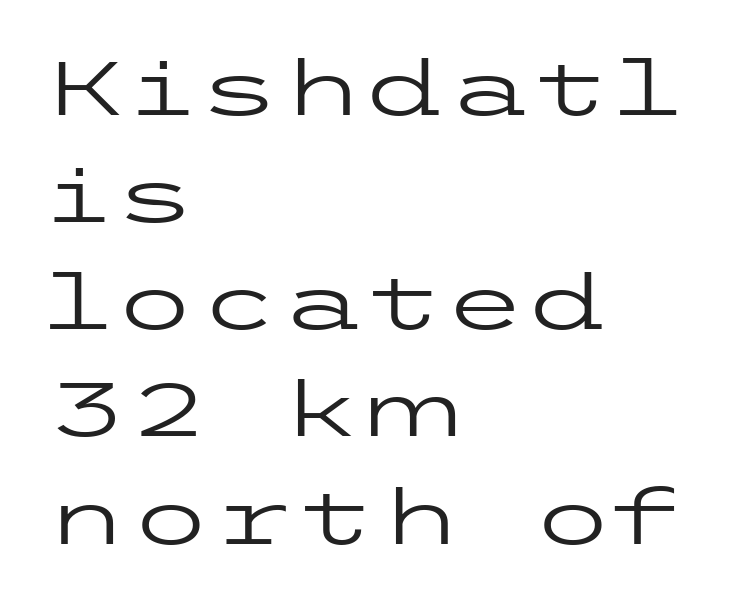
The line texture is even and compact thanks to regular tracking. Nothing heavy about these letters — not bold at all. A student would call this left alignment; a typographer would say flush left, rag right. One glance says typical: line gaps are just what's usual. Characters remain perfectly vertical along every line. The baseline area is clear.
